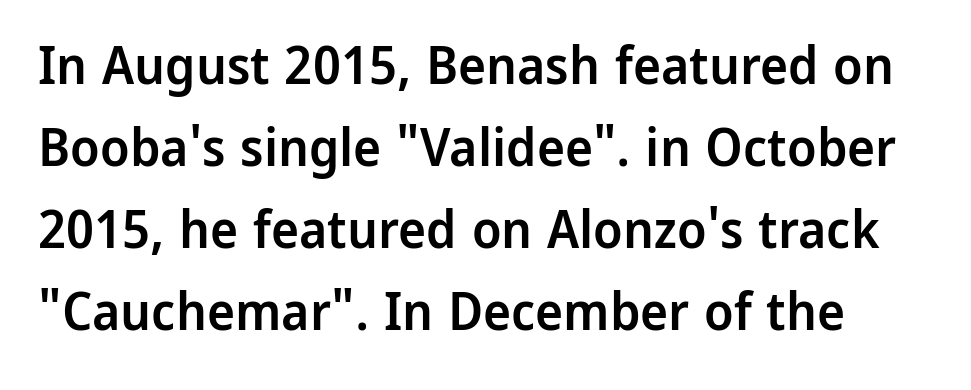
The image shows 53 px semibold sans-serif type, upright; set normal line spacing (1.55x), normal letter spacing, not underlined; low stroke contrast and a medium x-height.
